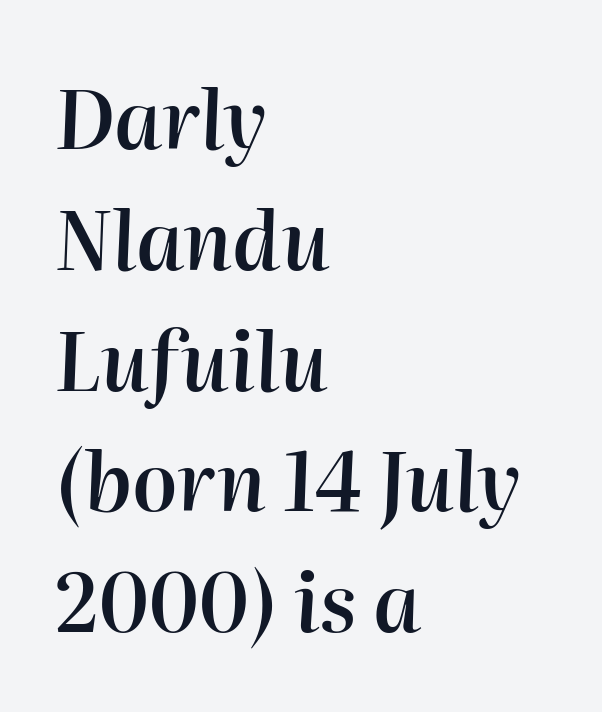
{"italic": "yes", "lean": "right", "slant_degrees": 2, "bold": "semi", "weight": "semibold", "width": "normal", "stroke_contrast": "high", "x_height": "medium", "monospaced": "no", "underline": "no", "align": "left", "line_spacing": "normal", "line_spacing_ratio": 1.51, "letter_spacing": "normal", "letter_spacing_em": 0.0, "glyph_px": 80}
